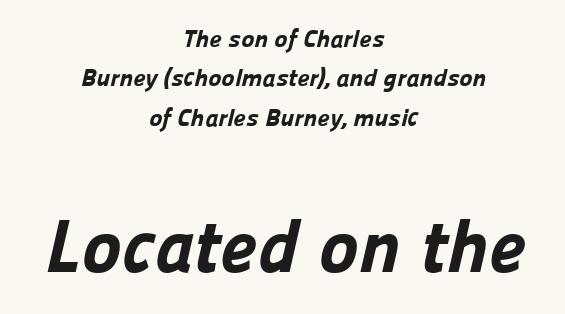
Q: Is the text bold? A: Yes.
Q: Is the typeface a serif or a sans-serif typeface? A: Sans-serif.
Q: Is the text underlined? A: No.
Q: How is the paragraph aligned? A: Centered.
Q: Is the spacing between letters normal or unusually wide? A: Normal.
Q: Is the spacing between lines tight, normal or loose? A: Normal.
Q: Which block of text is set in a larger size, the first (top) or the second (bottom)? A: The second (bottom) one.
Q: Width (condensed, normal, or wide)? A: Normal.
Q: Stroke contrast? A: Low.
Q: x-height? A: Medium.
Q: Monospaced? A: No.
